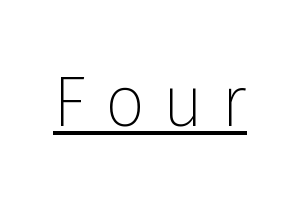
The image shows 71 px thin sans-serif type, upright; set unusually wide letter spacing (+0.25 em), underlined; low stroke contrast and a medium x-height.
